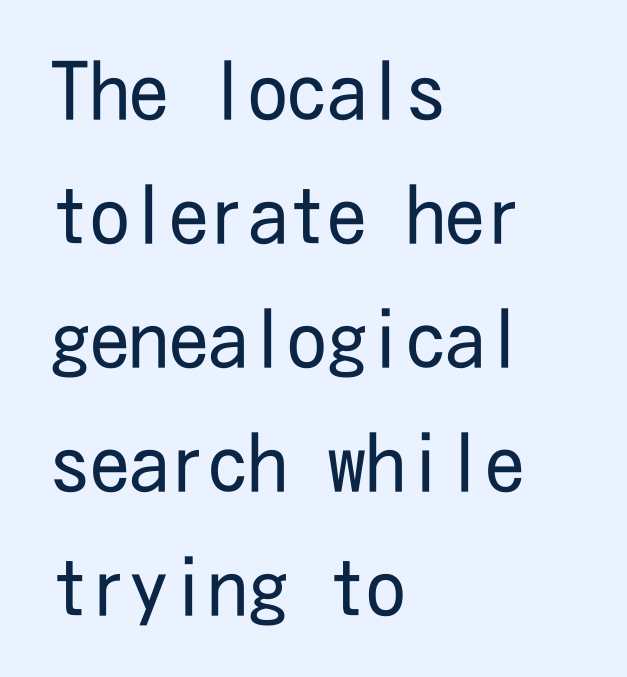
The paragraph shown leans on its left margin. Compared with typical paragraphs, the rows here are spaced about the same. Does the lettering tilt? It doesn't — this is upright. Weight: in the light-to-regular range. The text was rendered using a sans face with plain stroke endings.
